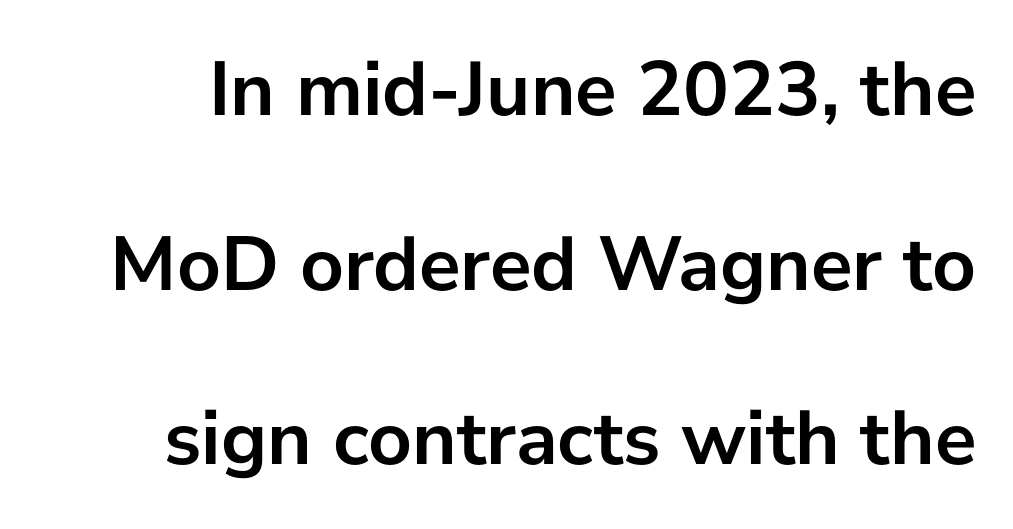
The designer went with a sans here, leaving each stem footless. Baseline-to-baseline distance is far greater than the letter height. Weight check: bold — yes, fully. Caption: standard tracking, unaltered. This sample uses an upright cut, with every glyph sitting square on the baseline.
